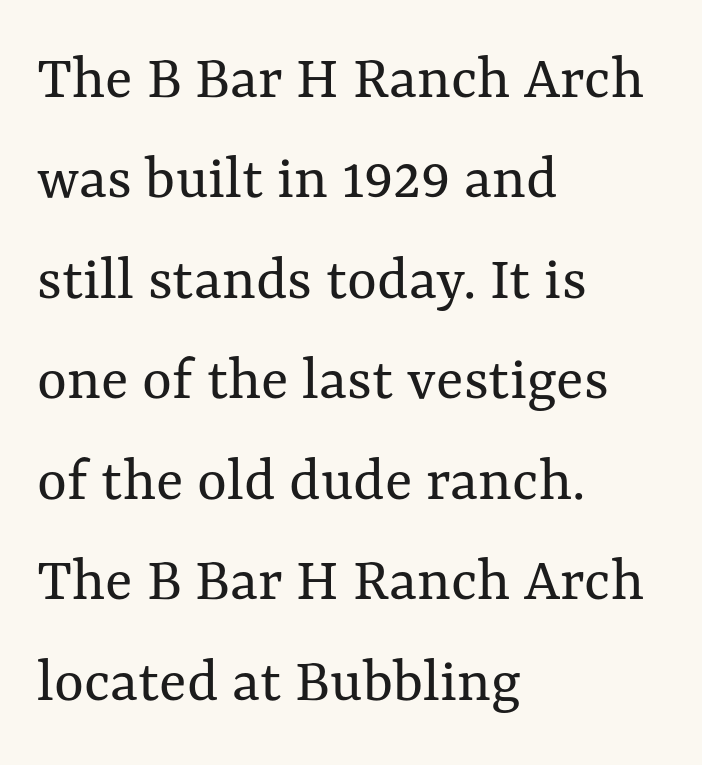
The image shows 64 px regular-weight type, upright; set left-aligned, normal line spacing (1.57x), normal letter spacing, not underlined; medium stroke contrast and a medium x-height.
